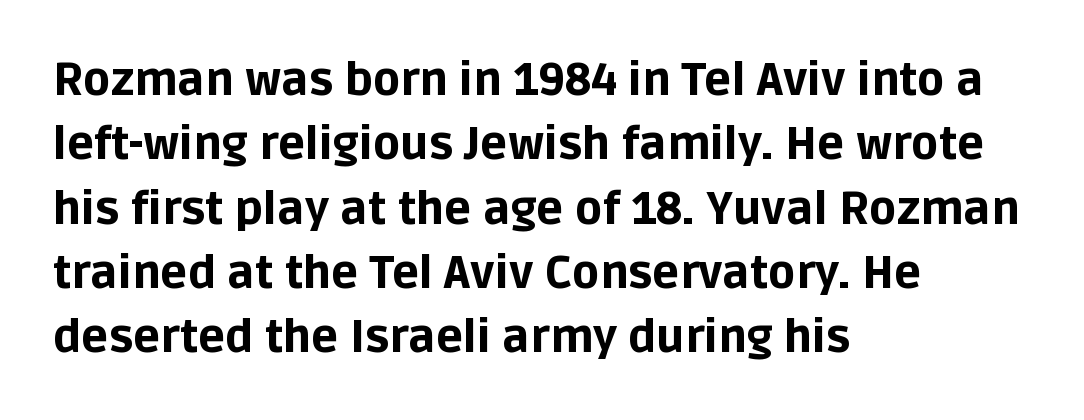
The image shows 45 px bold sans-serif type, upright; set left-aligned, normal line spacing (1.43x), normal letter spacing, not underlined; low stroke contrast and a large x-height.
